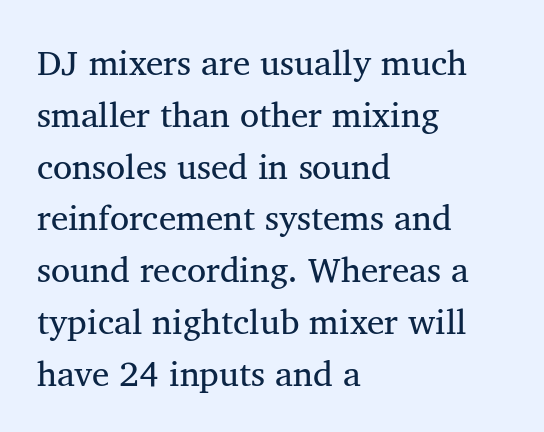
No word sits above an underline. Spacing verdict: proportional, widths tailored to each character. Observe the ordinary spacing: letters are neighbours, not strangers. The lines sit at an ordinary, default distance from one another. Weight: not bold — regular or lighter.
